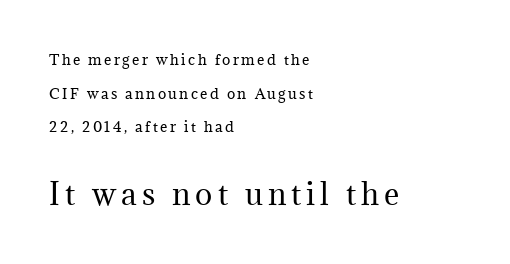
{"serif": "yes", "italic": "no", "bold": "no", "weight": "regular", "width": "normal", "stroke_contrast": "medium", "x_height": "medium", "monospaced": "no", "underline": "no", "align": "left", "line_spacing": "loose", "line_spacing_ratio": 2.41, "larger_block": "second", "size_ratio": 2.07, "glyph_px": 29}
